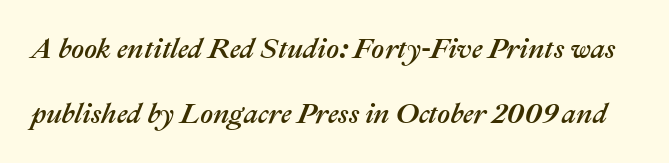
The image shows 28 px text type, italic (leaning right); set loose line spacing (2.32x), normal letter spacing, not underlined; medium stroke contrast and a medium x-height.
